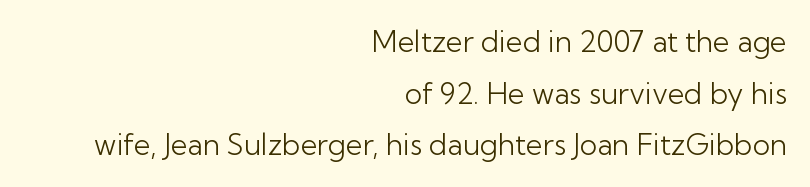
You could call the tracking neutral — neither tight nor loose. Compared with a flush-left layout, this one pins lines to the opposite, right side. The passage shown is typed in a proportional face where columns would drift. Italic? Not at all — the glyphs are vertical. The strip under each line holds only bare page.
